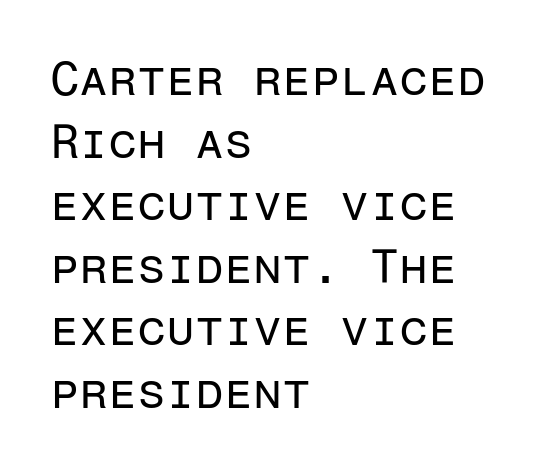
Short and long lines alike share a common starting point at left. Leading matches the norm, producing a regular column. Check where the strokes stop: nothing finishes them off — pure sans. Default kerning and tracking; the words read as compact shapes. Heaviness? Minimal to ordinary, like unemphasized prose. Notice how the stems are strictly vertical — no italics here.
